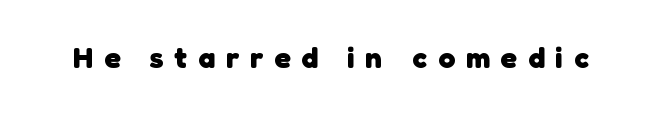
The image shows 30 px heavy sans-serif type; set unusually wide letter spacing (+0.37 em), not underlined; low stroke contrast and a medium x-height.
